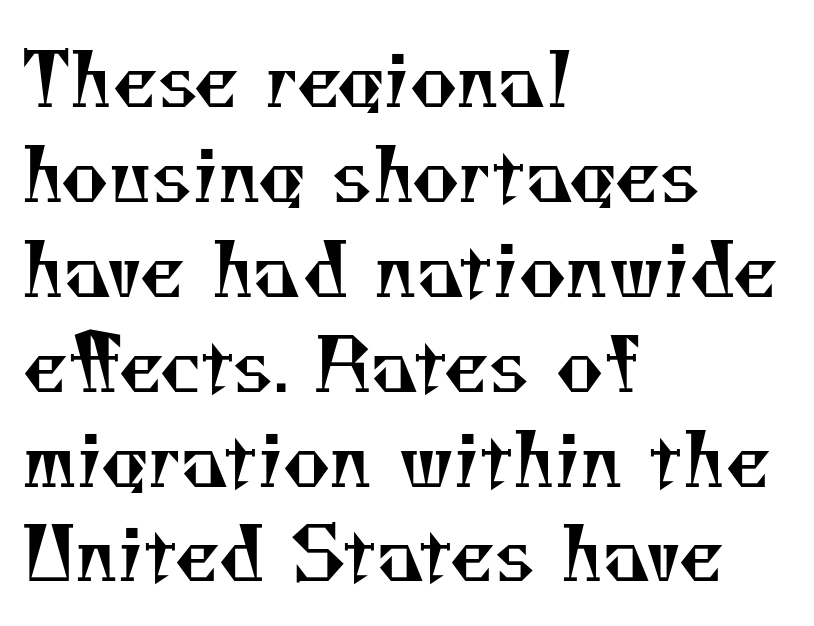
Q: Is the text bold? A: No.
Q: Is the typeface a serif or a sans-serif typeface? A: Serif.
Q: Is the text underlined? A: No.
Q: How is the paragraph aligned? A: Left-aligned.
Q: Is the spacing between letters normal or unusually wide? A: Normal.
Q: Is the spacing between lines tight, normal or loose? A: Normal.
Q: Width (condensed, normal, or wide)? A: Normal.
Q: Stroke contrast? A: Medium.
Q: x-height? A: Small.
Q: Monospaced? A: No.
